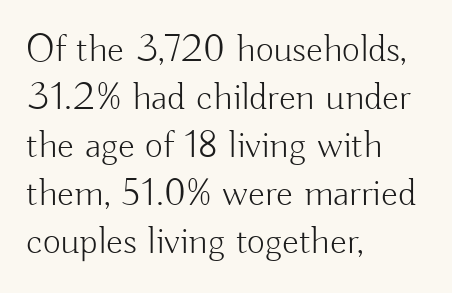
The passage shown has conventional tracking throughout. Stem width sits at or under what a default text font uses. Each row of text sits above clean, open space. Designer's note — italics off, roman on.
